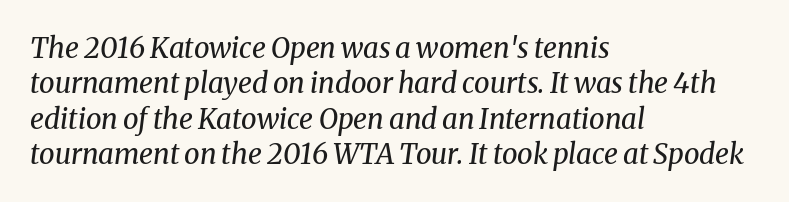
The image shows 28 px regular-weight serif type, italic (leaning right); set left-aligned, normal line spacing (1.26x), normal letter spacing, not underlined; medium stroke contrast and a medium x-height.
